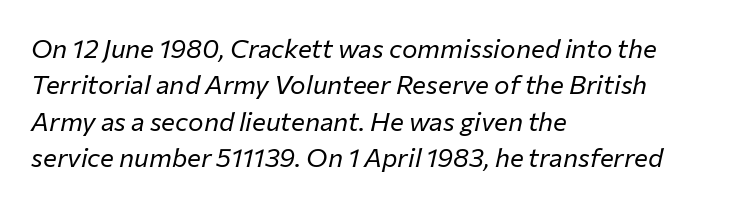
A typesetter would call this leading conventional body-copy spacing. The zone under the glyphs is completely vacant. Casual observation: everything's shoved over to the left. Caption: standard tracking, unaltered. It's the slanting kind of type.
